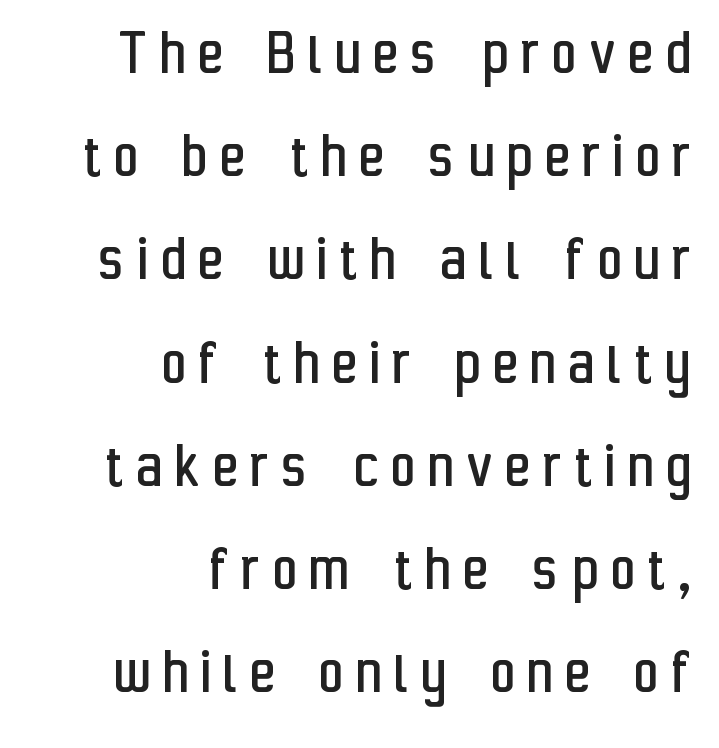
Is this a fixed-width face? No — the glyphs have proportional, varying widths. Visually the block forms a straight wall on the right and a jagged coastline on the left. The text was rendered using a sans face with plain stroke endings. The designer left line spacing at the default.
